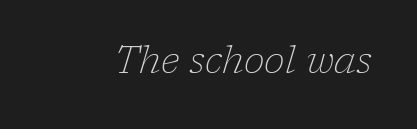
{"serif": "yes", "italic": "yes", "lean": "right", "slant_degrees": 17, "bold": "no", "weight": "thin", "width": "normal", "stroke_contrast": "low", "x_height": "medium", "monospaced": "no", "underline": "no", "letter_spacing": "normal", "letter_spacing_em": 0.0, "glyph_px": 38}
